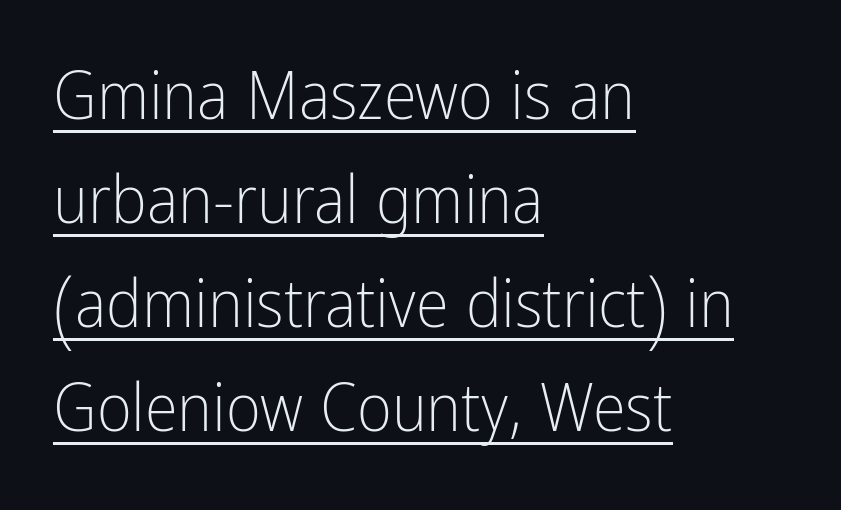
Q: Is the text bold? A: No.
Q: Is the text italic (slanted)? A: No, it is upright.
Q: Is the typeface a serif or a sans-serif typeface? A: Sans-serif.
Q: Is the text underlined? A: Yes.
Q: How is the paragraph aligned? A: Left-aligned.
Q: Is the spacing between letters normal or unusually wide? A: Normal.
Q: Is the spacing between lines tight, normal or loose? A: Normal.
Q: Width (condensed, normal, or wide)? A: Condensed.
Q: Stroke contrast? A: Low.
Q: x-height? A: Medium.
Q: Monospaced? A: No.
